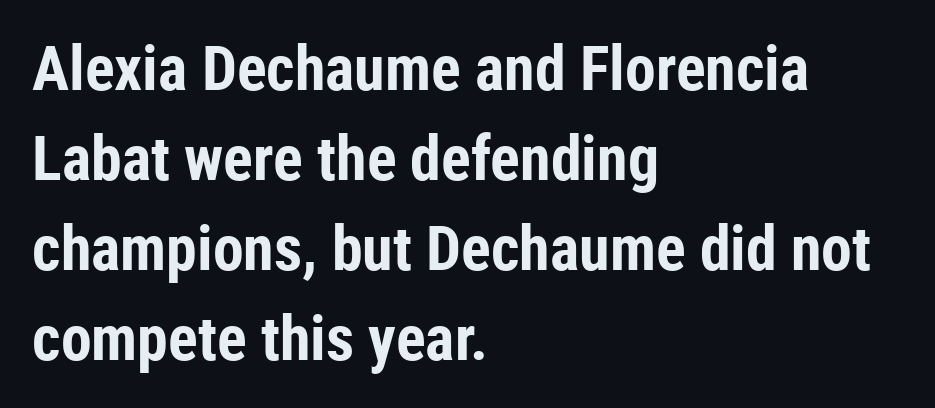
{"serif": "no", "italic": "no", "bold": "yes", "weight": "bold", "width": "condensed", "stroke_contrast": "low", "x_height": "medium", "monospaced": "no", "underline": "no", "align": "left", "line_spacing": "normal", "line_spacing_ratio": 1.45, "letter_spacing": "normal", "letter_spacing_em": 0.0, "glyph_px": 62}
